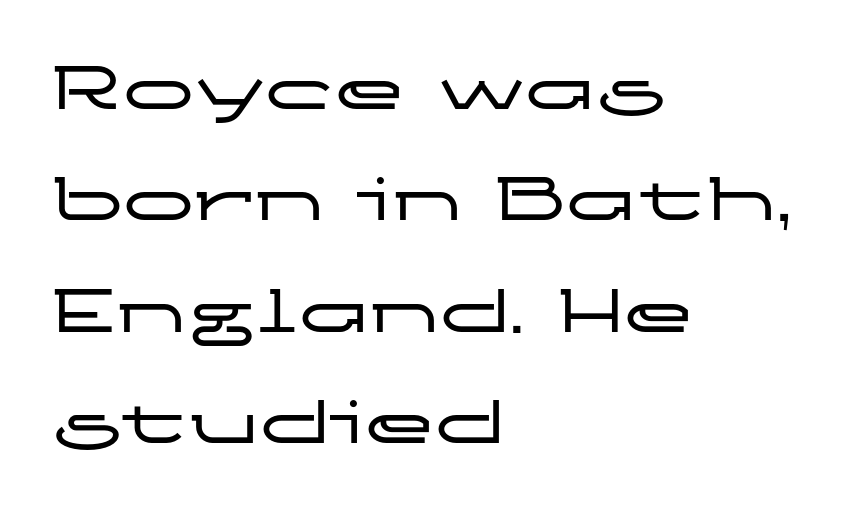
The letters sit at their default tracking, neither squeezed nor spread. The space directly below the letters is spotless. This sample is left-justified, so line endings fall wherever the words run out. Spacing verdict: proportional, widths tailored to each character.
